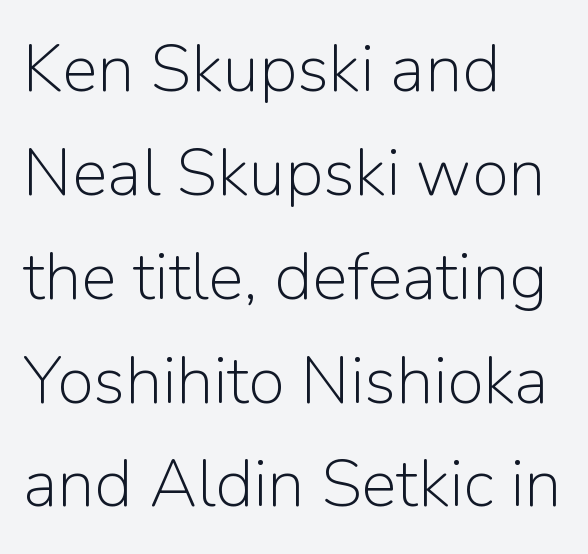
{"serif": "no", "italic": "no", "bold": "no", "weight": "light", "width": "normal", "stroke_contrast": "low", "x_height": "medium", "monospaced": "no", "underline": "no", "align": "left", "line_spacing": "normal", "line_spacing_ratio": 1.55, "letter_spacing": "normal", "letter_spacing_em": 0.0, "glyph_px": 67}
